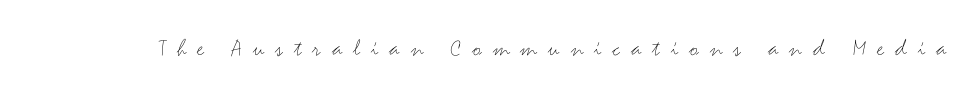
Q: Is the text bold? A: No.
Q: Is the text italic (slanted)? A: Yes.
Q: Is the text underlined? A: No.
Q: Is the spacing between letters normal or unusually wide? A: Unusually wide.
